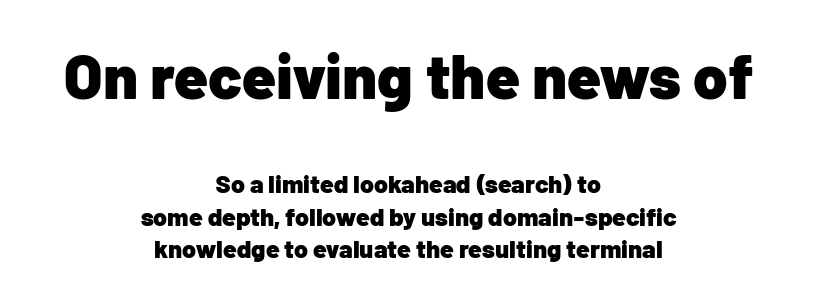
Q: Is the text bold? A: Yes.
Q: Is the text italic (slanted)? A: No, it is upright.
Q: Is the typeface a serif or a sans-serif typeface? A: Sans-serif.
Q: Is the text underlined? A: No.
Q: How is the paragraph aligned? A: Centered.
Q: Is the spacing between letters normal or unusually wide? A: Normal.
Q: Is the spacing between lines tight, normal or loose? A: Normal.
Q: Which block of text is set in a larger size, the first (top) or the second (bottom)? A: The first (top) one.
Q: Width (condensed, normal, or wide)? A: Normal.
Q: Stroke contrast? A: Low.
Q: x-height? A: Medium.
Q: Monospaced? A: No.
